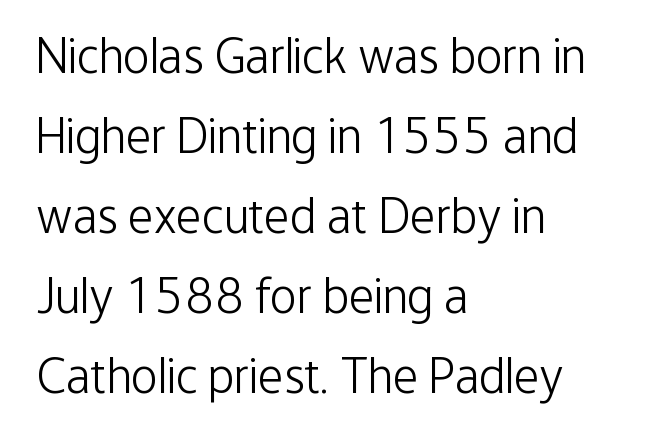
{"serif": "no", "italic": "no", "bold": "no", "weight": "light", "width": "condensed", "stroke_contrast": "low", "x_height": "medium", "monospaced": "no", "underline": "no", "align": "left", "line_spacing": "normal", "line_spacing_ratio": 1.6, "letter_spacing": "normal", "letter_spacing_em": 0.0, "glyph_px": 50}
